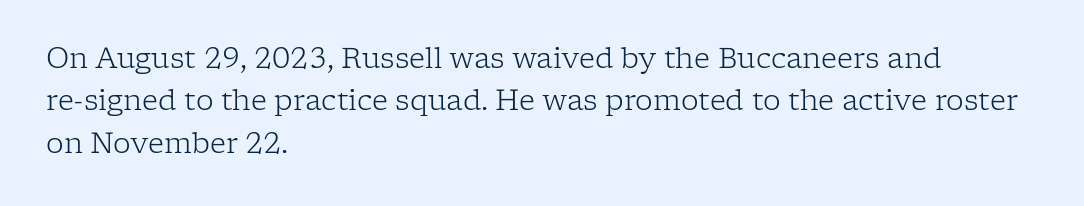
The type is set solid horizontally, with unmodified tracking. Just letters on the line, the space beneath them empty. These glyphs show unthickened strokes, regular width or finer. Proportional: the letters do not fall into vertical columns.
